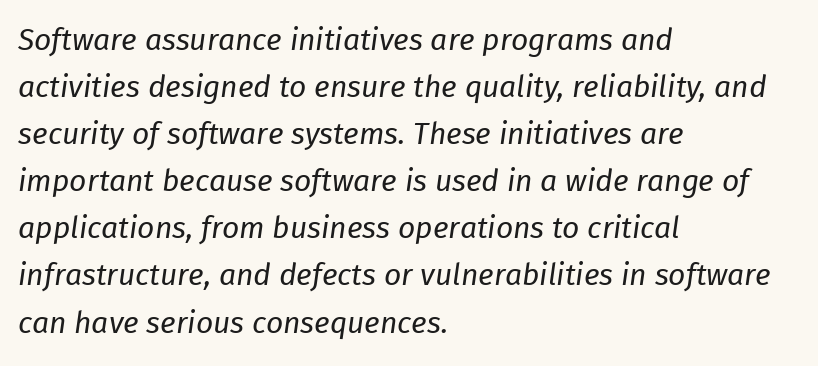
Q: Is the text bold? A: No.
Q: Is the text italic (slanted)? A: Yes, it leans right by about 8 degrees.
Q: Is the text underlined? A: No.
Q: How is the paragraph aligned? A: Left-aligned.
Q: Is the spacing between letters normal or unusually wide? A: Normal.
Q: Is the spacing between lines tight, normal or loose? A: Normal.
Q: Width (condensed, normal, or wide)? A: Normal.
Q: Stroke contrast? A: Low.
Q: x-height? A: Medium.
Q: Monospaced? A: No.
